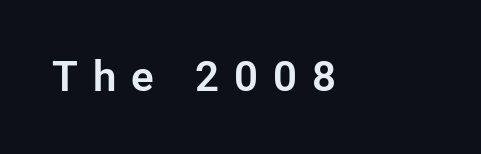
The image shows 42 px sans-serif type, upright; set unusually wide letter spacing (+0.36 em), not underlined; low stroke contrast and a medium x-height.
